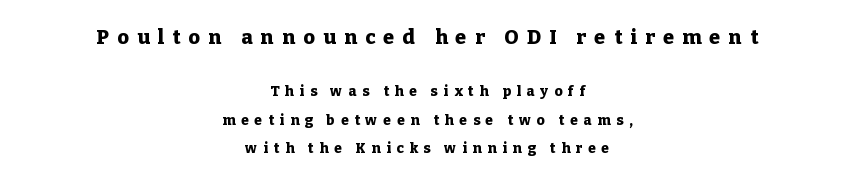
{"italic": "no", "bold": "yes", "underline": "no", "align": "center", "line_spacing": "loose", "line_spacing_ratio": 2.05, "letter_spacing": "wide", "letter_spacing_em": 0.41, "larger_block": "first", "size_ratio": 1.43, "glyph_px": 20}
